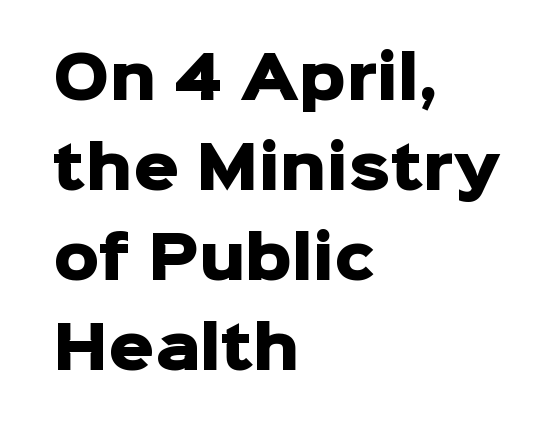
The image shows 57 px heavy sans-serif type, upright; set left-aligned, normal line spacing (1.58x), normal letter spacing, not underlined; low stroke contrast and a medium x-height.
